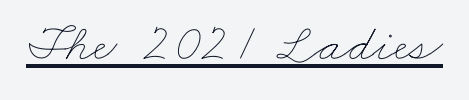
{"bold": "no", "weight": "thin", "width": "wide", "stroke_contrast": "low", "x_height": "small", "monospaced": "no", "underline": "yes", "letter_spacing": "normal", "letter_spacing_em": 0.0, "glyph_px": 53}
